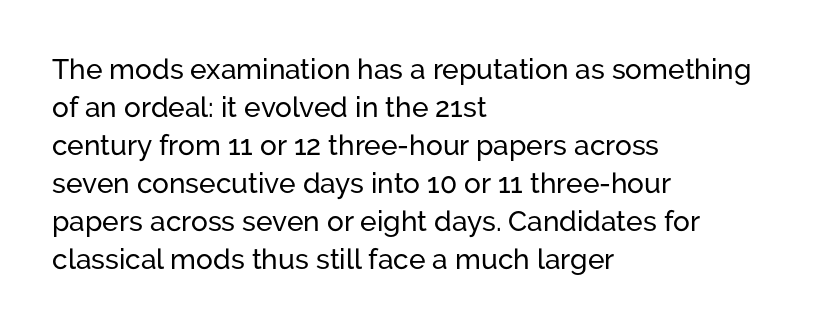
The image shows 28 px sans-serif type, upright; set left-aligned, normal line spacing (1.36x), normal letter spacing, not underlined; low stroke contrast and a medium x-height.
